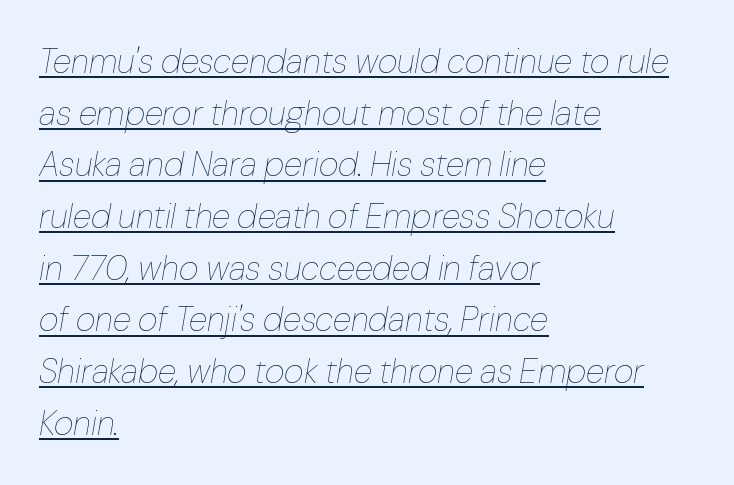
The image shows 34 px thin type, italic (leaning right); set left-aligned, normal line spacing (1.52x), normal letter spacing, underlined; low stroke contrast and a medium x-height.
